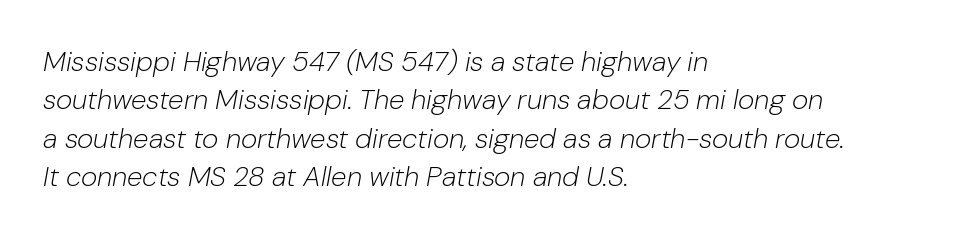
Q: Is the text bold? A: No.
Q: Is the text italic (slanted)? A: Yes, it leans right by about 10 degrees.
Q: Is the text underlined? A: No.
Q: How is the paragraph aligned? A: Left-aligned.
Q: Is the spacing between letters normal or unusually wide? A: Normal.
Q: Is the spacing between lines tight, normal or loose? A: Normal.
Q: Width (condensed, normal, or wide)? A: Normal.
Q: Stroke contrast? A: Low.
Q: x-height? A: Medium.
Q: Monospaced? A: No.
